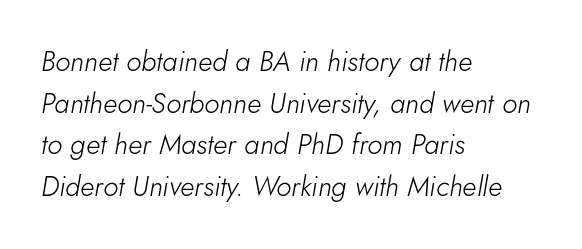
Inter-character spacing is left at the font's built-in metrics. The lines are quadded left. Stems and bowls with no extra thickness — not bold. Looks like regular typesetting: each glyph gets only the width it needs. A bare baseline throughout the passage.
